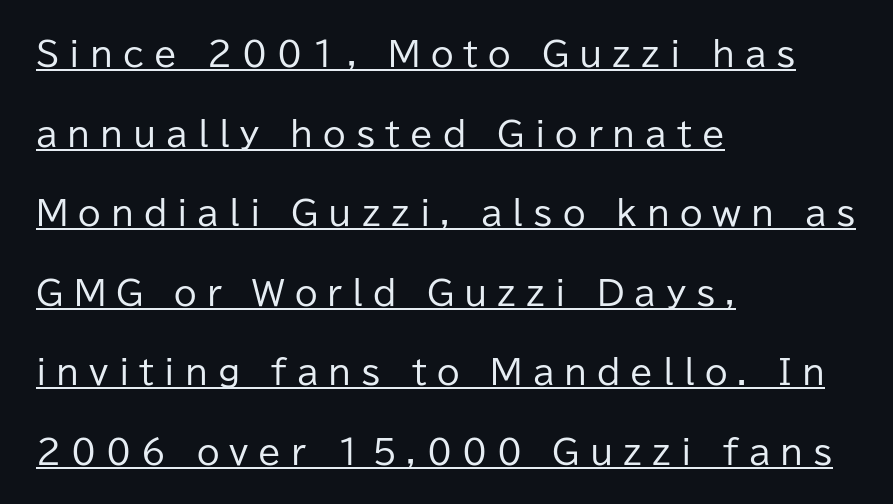
{"serif": "no", "italic": "no", "bold": "no", "weight": "regular", "width": "normal", "stroke_contrast": "low", "x_height": "medium", "monospaced": "no", "underline": "yes", "align": "left", "line_spacing": "loose", "line_spacing_ratio": 2.41, "letter_spacing": "wide", "letter_spacing_em": 0.3, "glyph_px": 33}
